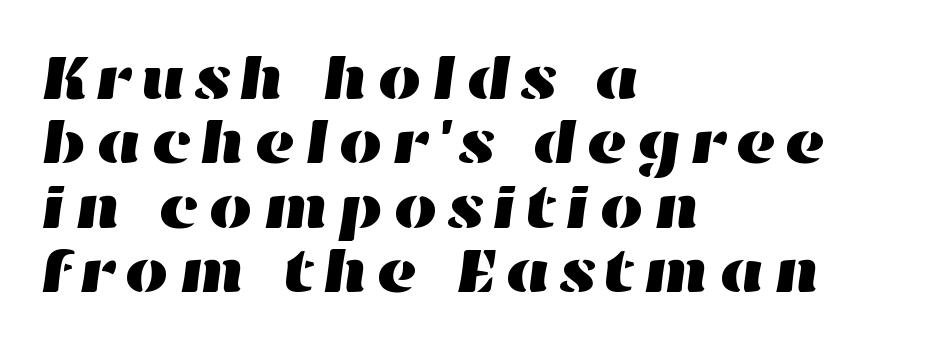
Q: Is the text underlined? A: No.
Q: How is the paragraph aligned? A: Left-aligned.
Q: Is the spacing between lines tight, normal or loose? A: Tight.
Q: Width (condensed, normal, or wide)? A: Wide.
Q: Stroke contrast? A: High.
Q: x-height? A: Medium.
Q: Monospaced? A: No.
